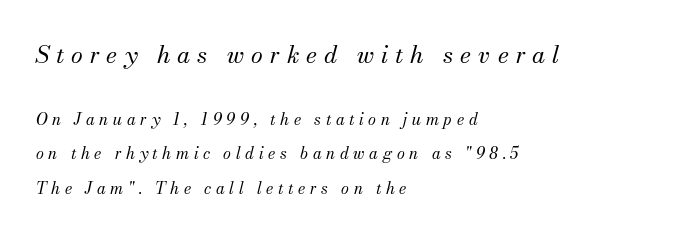
{"italic": "yes", "lean": "right", "slant_degrees": 13, "bold": "no", "underline": "no", "align": "left", "line_spacing": "loose", "line_spacing_ratio": 2.15, "letter_spacing": "wide", "letter_spacing_em": 0.29, "larger_block": "first", "size_ratio": 1.5, "glyph_px": 24}
